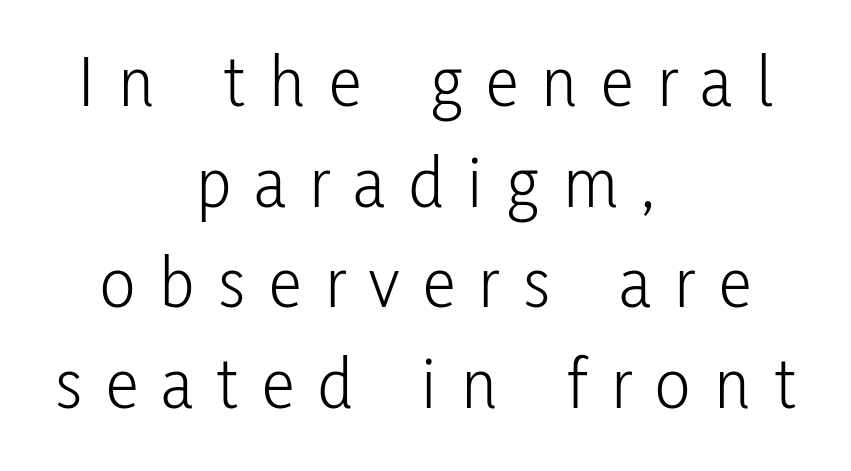
Q: Is the text bold? A: No.
Q: Is the text italic (slanted)? A: No, it is upright.
Q: Is the typeface a serif or a sans-serif typeface? A: Sans-serif.
Q: Is the text underlined? A: No.
Q: How is the paragraph aligned? A: Centered.
Q: Is the spacing between letters normal or unusually wide? A: Unusually wide.
Q: Is the spacing between lines tight, normal or loose? A: Normal.
Q: Width (condensed, normal, or wide)? A: Condensed.
Q: Stroke contrast? A: Low.
Q: x-height? A: Medium.
Q: Monospaced? A: No.
